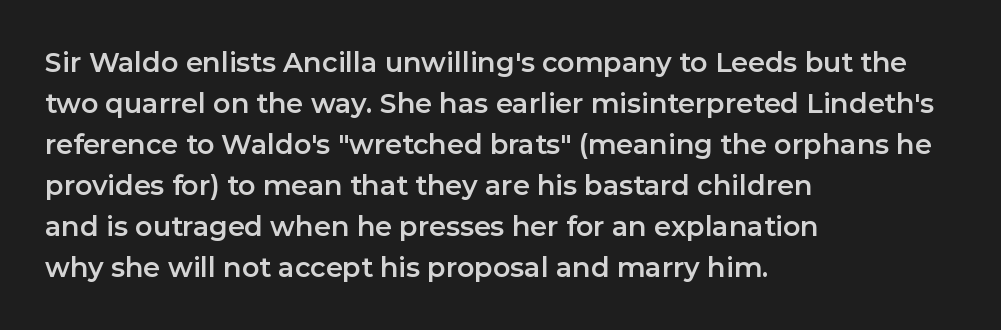
{"italic": "no", "underline": "no", "align": "left", "line_spacing": "normal", "line_spacing_ratio": 1.52, "letter_spacing": "normal", "letter_spacing_em": 0.0, "glyph_px": 27}
